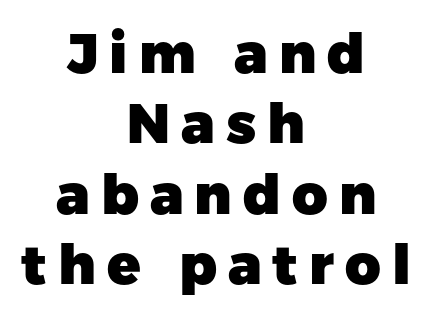
{"serif": "no", "italic": "no", "bold": "yes", "weight": "heavy", "width": "normal", "stroke_contrast": "low", "x_height": "medium", "monospaced": "no", "underline": "no", "align": "center", "line_spacing": "normal", "line_spacing_ratio": 1.28, "letter_spacing": "wide", "letter_spacing_em": 0.2, "glyph_px": 55}
